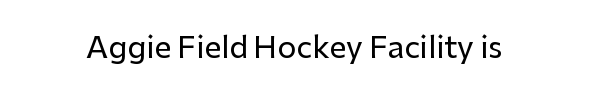
The image shows 30 px sans-serif type, upright; set normal letter spacing, not underlined; low stroke contrast and a medium x-height.
